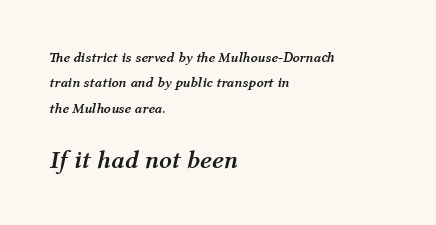
The lettering tilts uniformly, giving the passage an italic look. The glyphs are unaccompanied by any horizontal stroke below them. There is no visible air inserted between adjacent glyphs. Which of the two is more prominent by size? The second, at the bottom.
